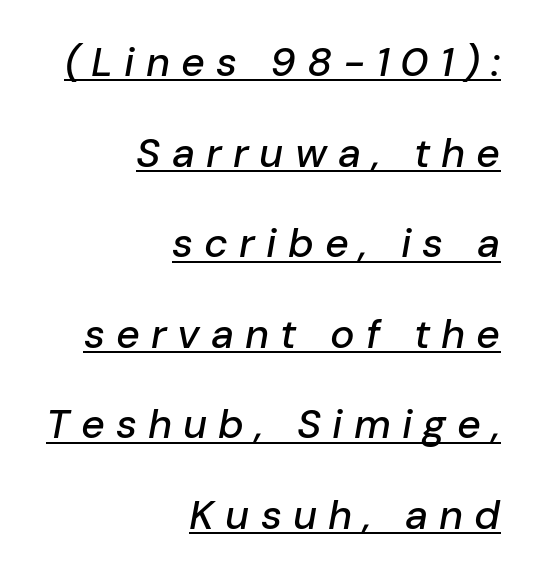
Q: Is the text italic (slanted)? A: Yes, it leans right by about 10 degrees.
Q: Is the text underlined? A: Yes.
Q: How is the paragraph aligned? A: Right-aligned.
Q: Is the spacing between letters normal or unusually wide? A: Unusually wide.
Q: Is the spacing between lines tight, normal or loose? A: Loose.
Q: Width (condensed, normal, or wide)? A: Normal.
Q: Stroke contrast? A: Low.
Q: x-height? A: Medium.
Q: Monospaced? A: No.
